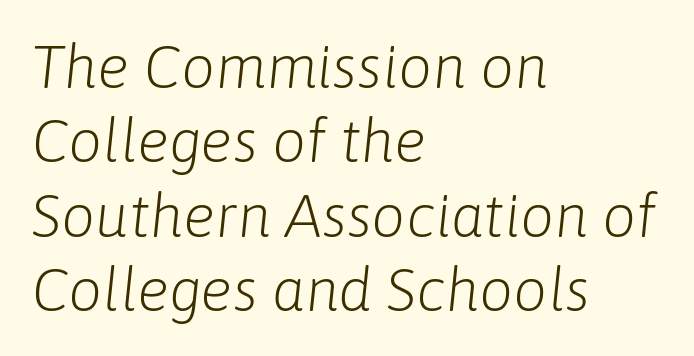
The image shows 60 px light type, italic (leaning right); set left-aligned, line spacing 1.24x, normal letter spacing, not underlined; low stroke contrast and a medium x-height.
